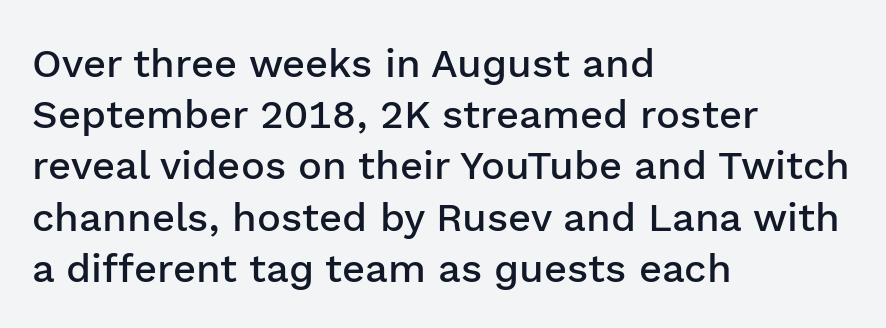
{"serif": "no", "italic": "no", "bold": "semi", "weight": "semibold", "width": "normal", "stroke_contrast": "low", "x_height": "medium", "monospaced": "no", "underline": "no", "align": "left", "line_spacing": "normal", "line_spacing_ratio": 1.28, "letter_spacing": "normal", "letter_spacing_em": 0.0, "glyph_px": 40}
